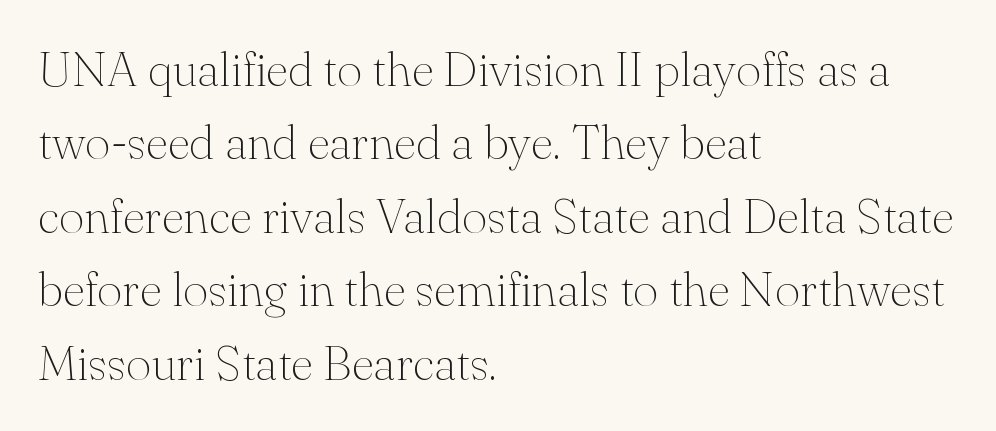
{"serif": "yes", "italic": "no", "bold": "no", "weight": "thin", "width": "normal", "stroke_contrast": "medium", "x_height": "small", "monospaced": "no", "underline": "no", "align": "left", "line_spacing": "normal", "line_spacing_ratio": 1.5, "letter_spacing": "normal", "letter_spacing_em": 0.0, "glyph_px": 49}
